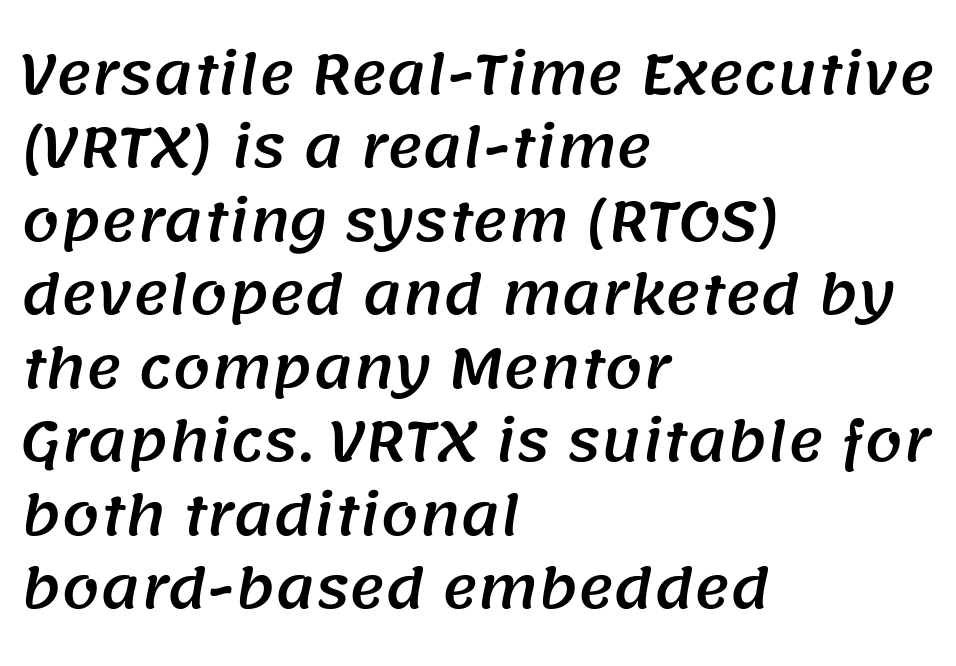
The zone under the glyphs is completely vacant. Examine the stroke ends and you'll find no serifs. Horizontal bands of white between lines are of average thickness. Think of a printed novel: that variable character pitch is what you see here.
